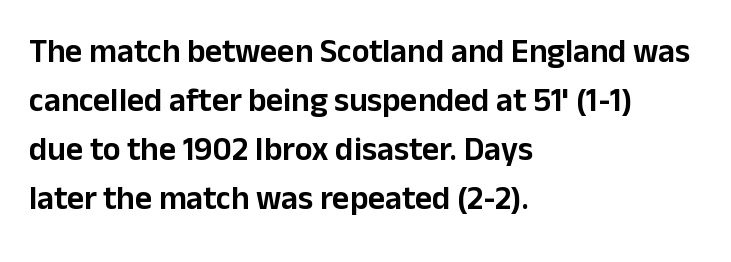
Q: Is the text italic (slanted)? A: No, it is upright.
Q: Is the typeface a serif or a sans-serif typeface? A: Sans-serif.
Q: Is the text underlined? A: No.
Q: How is the paragraph aligned? A: Left-aligned.
Q: Is the spacing between letters normal or unusually wide? A: Normal.
Q: Is the spacing between lines tight, normal or loose? A: Normal.
Q: Width (condensed, normal, or wide)? A: Normal.
Q: Stroke contrast? A: Low.
Q: x-height? A: Medium.
Q: Monospaced? A: No.
